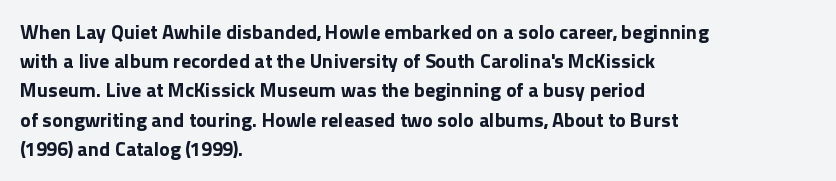
Q: Is the text bold? A: Yes.
Q: Is the text italic (slanted)? A: No, it is upright.
Q: Is the text underlined? A: No.
Q: How is the paragraph aligned? A: Left-aligned.
Q: Is the spacing between letters normal or unusually wide? A: Normal.
Q: Is the spacing between lines tight, normal or loose? A: Normal.
